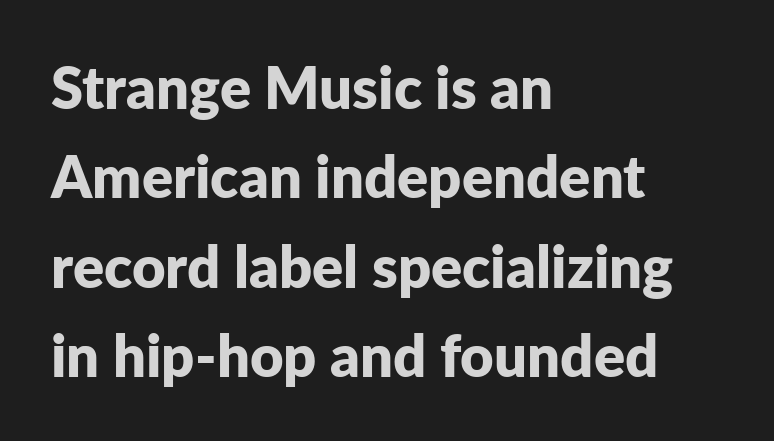
{"serif": "no", "italic": "no", "bold": "yes", "weight": "bold", "width": "normal", "stroke_contrast": "low", "x_height": "medium", "monospaced": "no", "underline": "no", "align": "left", "line_spacing": "normal", "line_spacing_ratio": 1.54, "letter_spacing": "normal", "letter_spacing_em": 0.0, "glyph_px": 58}
